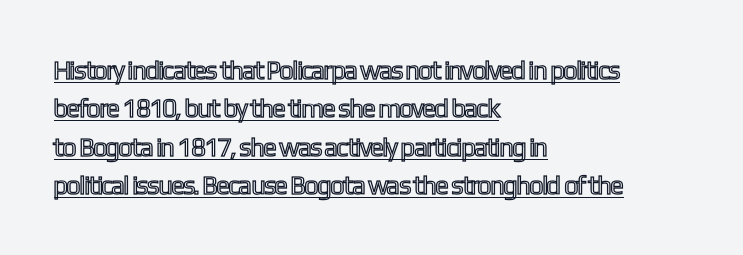
{"italic": "no", "underline": "yes", "align": "left", "line_spacing": "normal", "line_spacing_ratio": 1.48, "letter_spacing": "normal", "letter_spacing_em": 0.0, "glyph_px": 26}
